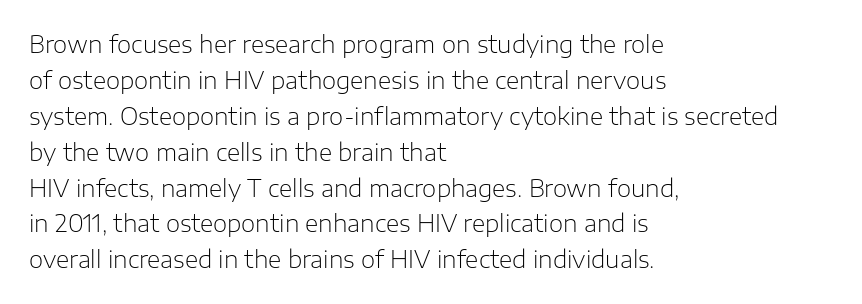
Q: Is the text bold? A: No.
Q: Is the text italic (slanted)? A: No, it is upright.
Q: Is the text underlined? A: No.
Q: How is the paragraph aligned? A: Left-aligned.
Q: Is the spacing between letters normal or unusually wide? A: Normal.
Q: Is the spacing between lines tight, normal or loose? A: Normal.
